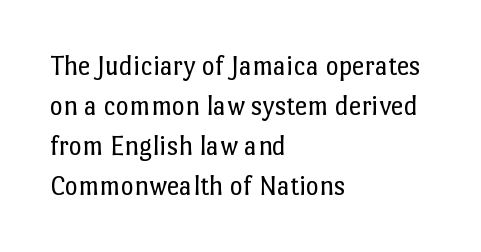
{"italic": "no", "bold": "no", "weight": "regular", "width": "normal", "stroke_contrast": "low", "x_height": "medium", "monospaced": "no", "underline": "no", "align": "left", "line_spacing": "normal", "line_spacing_ratio": 1.43, "letter_spacing": "normal", "letter_spacing_em": 0.0, "glyph_px": 28}
